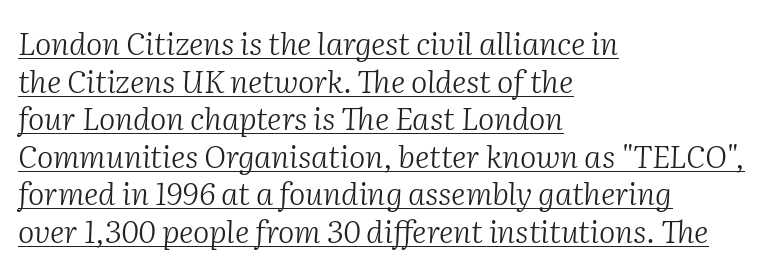
Q: Is the text bold? A: No.
Q: Is the text italic (slanted)? A: Yes, it leans right by about 2 degrees.
Q: Is the typeface a serif or a sans-serif typeface? A: Serif.
Q: Is the text underlined? A: Yes.
Q: How is the paragraph aligned? A: Left-aligned.
Q: Is the spacing between letters normal or unusually wide? A: Normal.
Q: Width (condensed, normal, or wide)? A: Normal.
Q: Stroke contrast? A: Medium.
Q: x-height? A: Medium.
Q: Monospaced? A: No.
